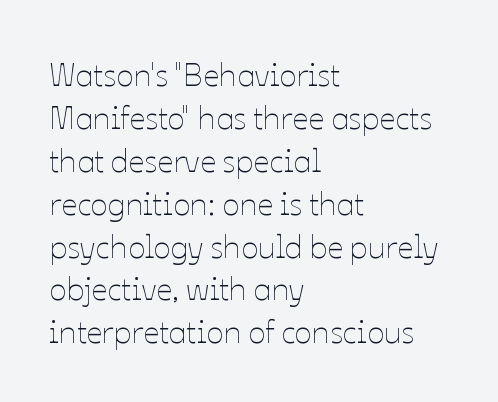
Descenders are the only things crossing below the line. Here the designer chose a conventional face with non-uniform glyph widths. One-word summary of the alignment: left. Caption: face not bold, strokes unweighted. The rendering uses a moderate line-height, typical for paragraphs.
